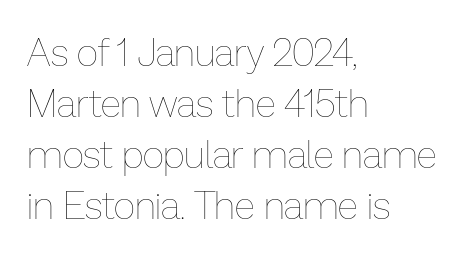
{"italic": "no", "bold": "no", "weight": "thin", "width": "normal", "stroke_contrast": "low", "x_height": "medium", "monospaced": "no", "underline": "no", "align": "left", "line_spacing": "normal", "line_spacing_ratio": 1.34, "letter_spacing": "normal", "letter_spacing_em": 0.0, "glyph_px": 38}
